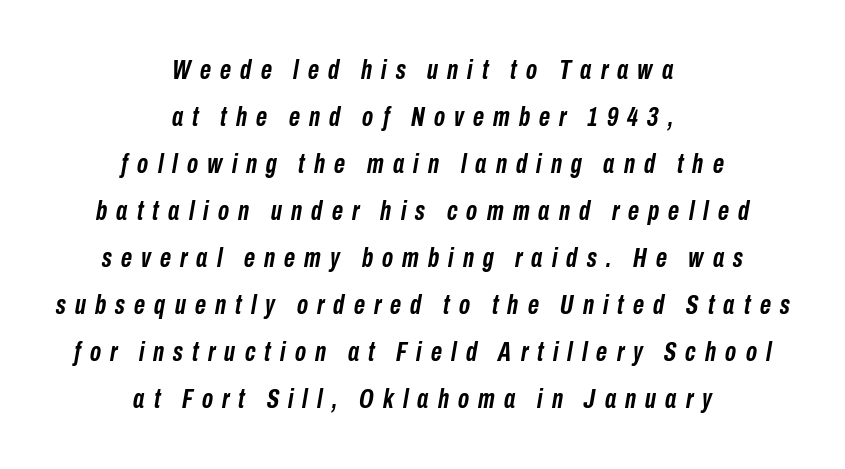
The image shows 27 px bold type, italic (leaning right); set centered, line spacing 1.74x, unusually wide letter spacing (+0.34 em), not underlined.
